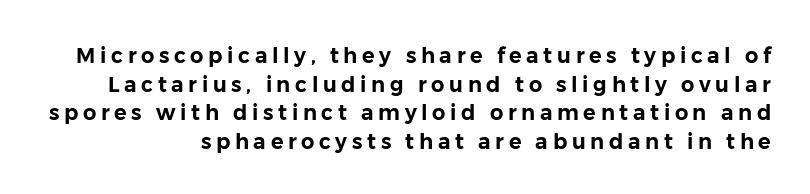
The image shows 21 px text type, upright; set normal line spacing (1.36x), unusually wide letter spacing (+0.22 em), not underlined.
